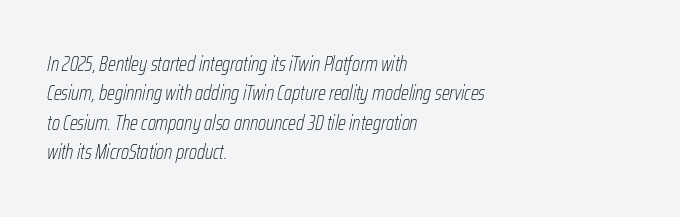
{"italic": "yes", "lean": "right", "slant_degrees": 12, "bold": "no", "underline": "no", "align": "left", "line_spacing": "normal", "line_spacing_ratio": 1.4, "letter_spacing": "normal", "letter_spacing_em": 0.0, "glyph_px": 21}
